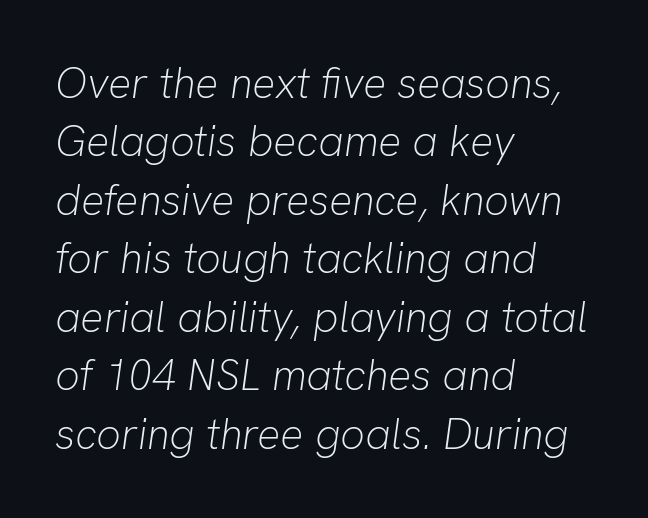
{"italic": "yes", "lean": "right", "slant_degrees": 8, "bold": "no", "weight": "light", "width": "normal", "stroke_contrast": "low", "x_height": "medium", "monospaced": "no", "underline": "no", "align": "left", "line_spacing": "normal", "line_spacing_ratio": 1.36, "letter_spacing": "normal", "letter_spacing_em": 0.0, "glyph_px": 43}
